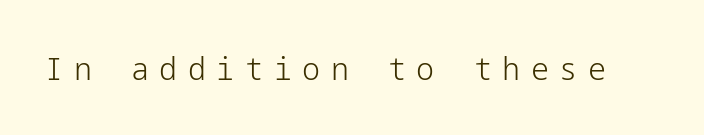
The cut favours lightness, reaching ordinary text weight at its darkest. Between one letter and the next there's a generous, obvious gap. The axis of the letterforms is exactly vertical. Nobody drew a line under any word here. The typeface chosen for these lines omits serifs.
